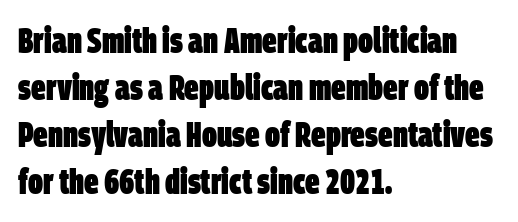
Q: Is the text bold? A: Yes.
Q: Is the typeface a serif or a sans-serif typeface? A: Sans-serif.
Q: Is the text underlined? A: No.
Q: How is the paragraph aligned? A: Left-aligned.
Q: Is the spacing between letters normal or unusually wide? A: Normal.
Q: Is the spacing between lines tight, normal or loose? A: Normal.
Q: Width (condensed, normal, or wide)? A: Condensed.
Q: Stroke contrast? A: Low.
Q: x-height? A: Large.
Q: Monospaced? A: No.
